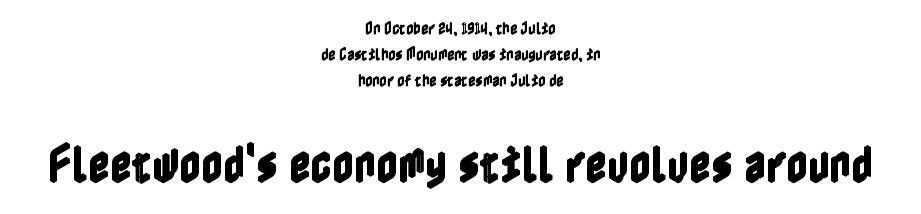
The image shows 42 px condensed type, upright; set centered, line spacing 1.85x, normal letter spacing, not underlined; the second (bottom) block is 3.0x larger; a medium x-height.
